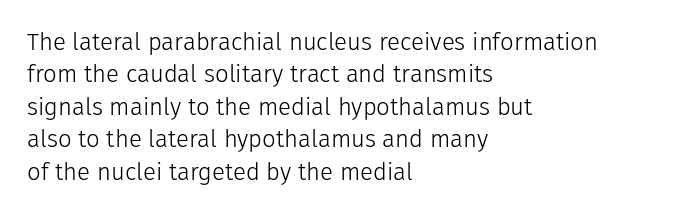
The image shows 24 px text type, upright; set left-aligned, normal line spacing (1.35x), normal letter spacing, not underlined.
